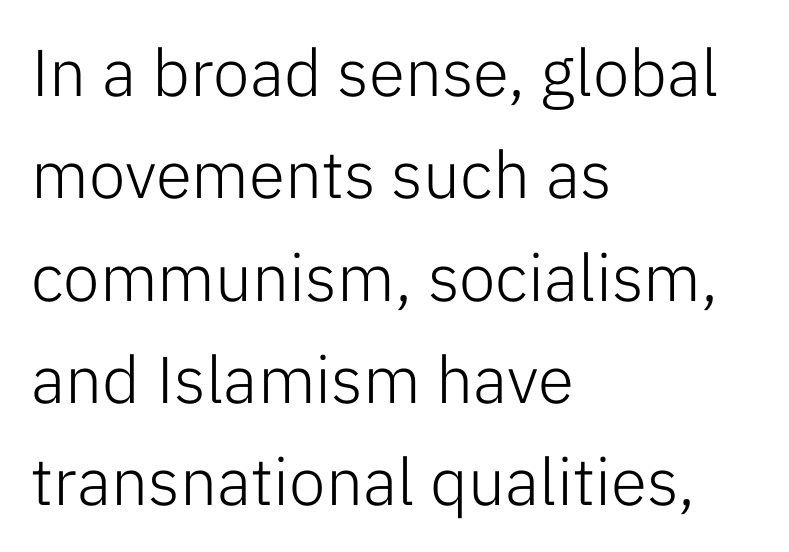
{"serif": "no", "italic": "no", "bold": "no", "weight": "light", "width": "normal", "stroke_contrast": "low", "x_height": "medium", "monospaced": "no", "underline": "no", "align": "left", "line_spacing": "normal", "line_spacing_ratio": 1.55, "letter_spacing": "normal", "letter_spacing_em": 0.0, "glyph_px": 66}
